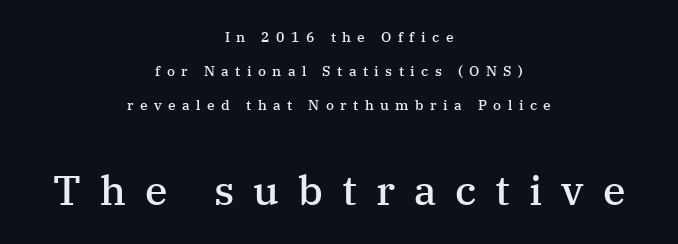
{"serif": "yes", "italic": "no", "bold": "semi", "weight": "semibold", "width": "normal", "stroke_contrast": "medium", "x_height": "medium", "monospaced": "no", "underline": "no", "align": "center", "line_spacing": "loose", "line_spacing_ratio": 2.43, "letter_spacing": "wide", "letter_spacing_em": 0.46, "larger_block": "second", "size_ratio": 2.93, "glyph_px": 41}
